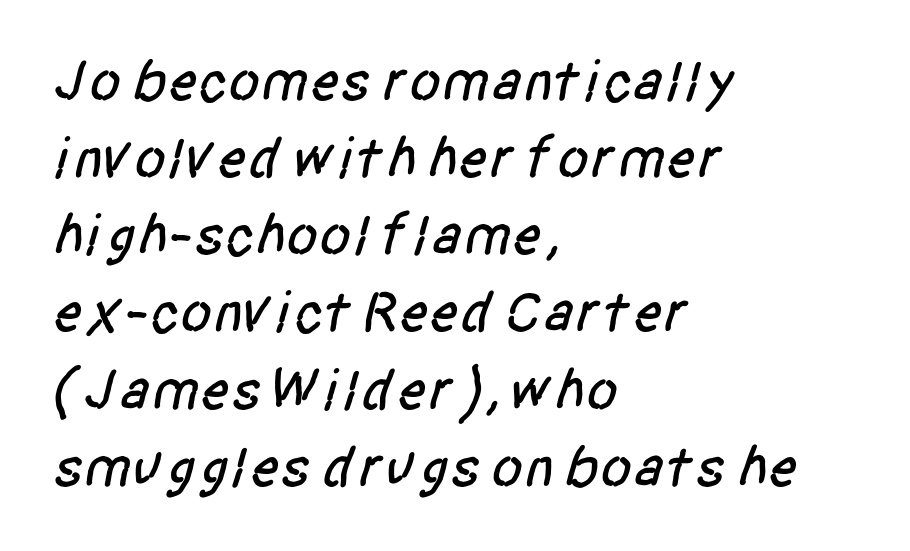
{"serif": "no", "width": "condensed", "stroke_contrast": "low", "x_height": "large", "monospaced": "no", "underline": "no", "align": "left", "line_spacing": "normal", "line_spacing_ratio": 1.33, "letter_spacing": "normal", "letter_spacing_em": 0.0, "glyph_px": 58}
